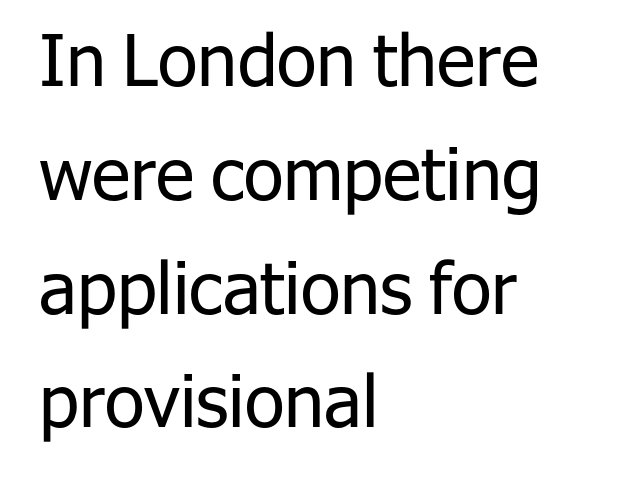
Q: Is the text bold? A: No.
Q: Is the text italic (slanted)? A: No, it is upright.
Q: Is the typeface a serif or a sans-serif typeface? A: Sans-serif.
Q: Is the text underlined? A: No.
Q: How is the paragraph aligned? A: Left-aligned.
Q: Is the spacing between letters normal or unusually wide? A: Normal.
Q: Is the spacing between lines tight, normal or loose? A: Normal.
Q: Width (condensed, normal, or wide)? A: Normal.
Q: Stroke contrast? A: Low.
Q: x-height? A: Medium.
Q: Monospaced? A: No.
